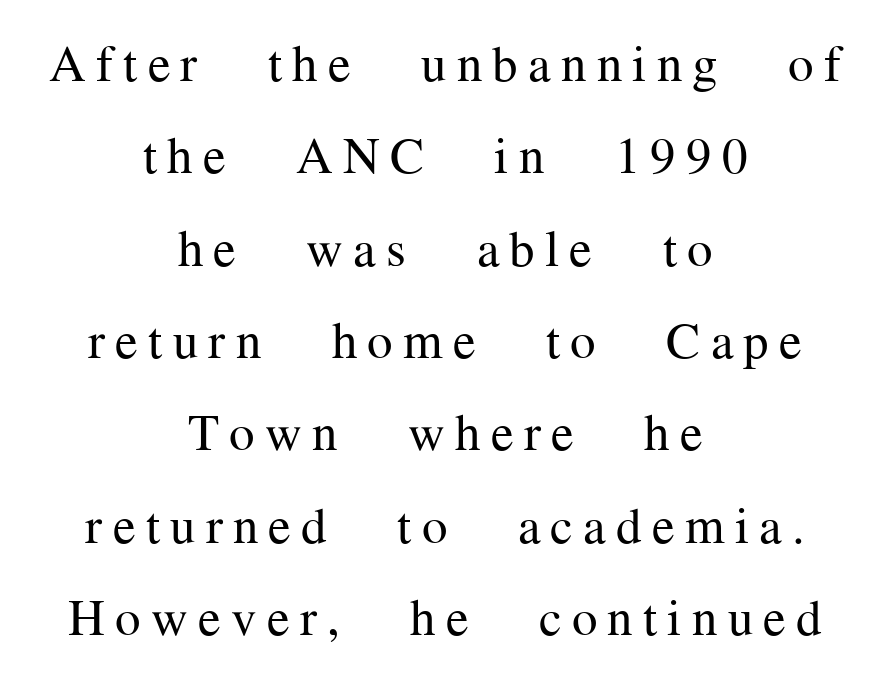
The area under the type is left untouched. The gaps between neighbouring characters are conspicuously large. In CSS terms this would be text-align: center. The passage shown is typeset with a serif family.
